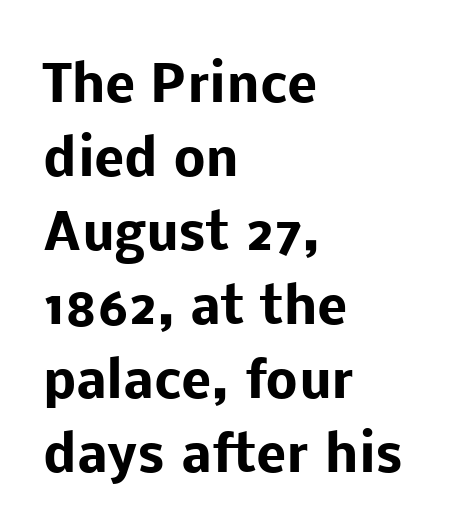
The image shows 50 px heavy sans-serif type, upright; set left-aligned, normal line spacing (1.48x), normal letter spacing, not underlined; low stroke contrast and a medium x-height.
